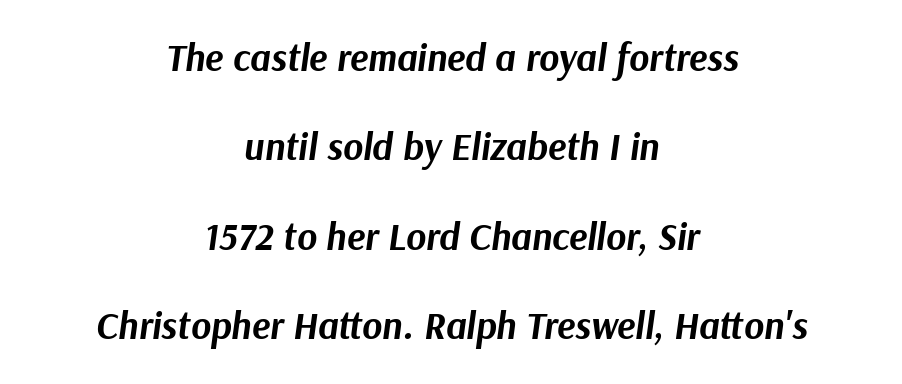
{"italic": "yes", "lean": "right", "slant_degrees": 9, "bold": "yes", "weight": "bold", "width": "normal", "stroke_contrast": "medium", "x_height": "medium", "monospaced": "no", "underline": "no", "align": "center", "line_spacing": "loose", "line_spacing_ratio": 2.35, "letter_spacing": "normal", "letter_spacing_em": 0.0, "glyph_px": 38}
